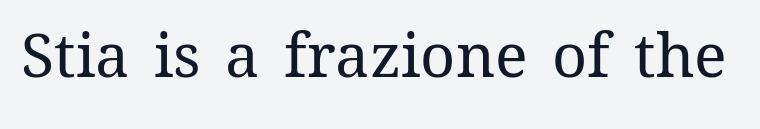
Check under the words: just untouched page. The axis of the letterforms is exactly vertical. A typesetter would call this proportional, since set widths differ per character. Between one letter and the next there's only the usual sliver of space. Each stroke keeps to a modest, everyday thickness or less.
